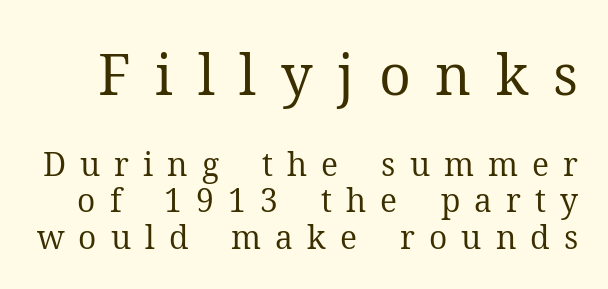
{"serif": "yes", "italic": "no", "bold": "no", "weight": "regular", "width": "normal", "stroke_contrast": "medium", "x_height": "medium", "monospaced": "no", "underline": "no", "line_spacing": "tight", "line_spacing_ratio": 1.14, "letter_spacing": "wide", "letter_spacing_em": 0.44, "larger_block": "first", "size_ratio": 1.75, "glyph_px": 56}
